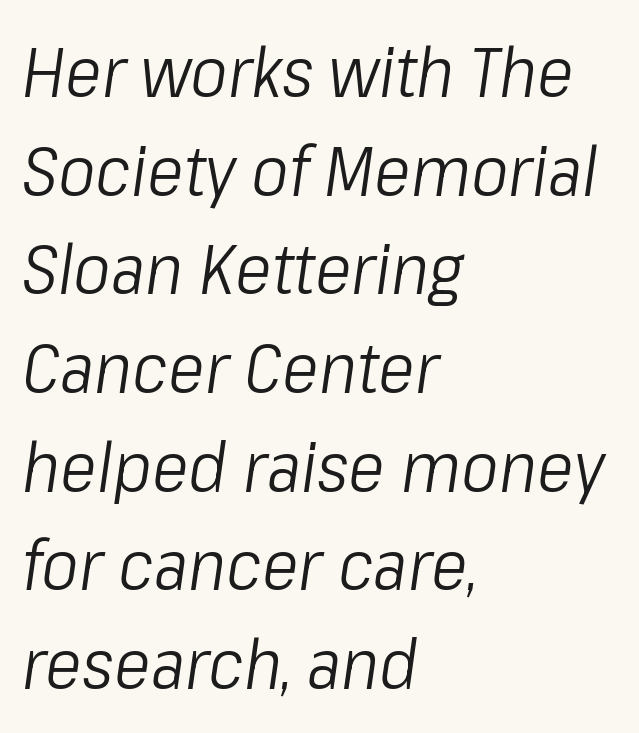
The image shows 70 px light, condensed type, italic (leaning right); set left-aligned, normal line spacing (1.41x), normal letter spacing, not underlined; low stroke contrast and a medium x-height.
